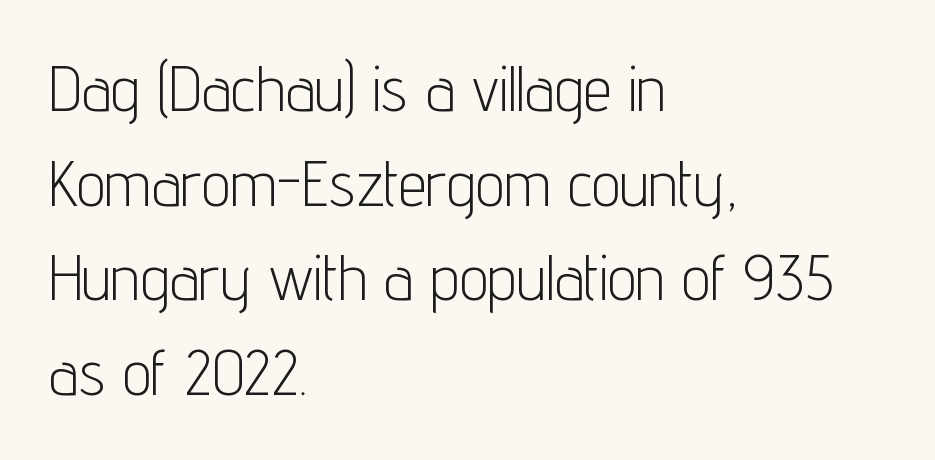
The image shows 64 px light, condensed sans-serif type, upright; set left-aligned, normal line spacing (1.48x), normal letter spacing, not underlined; low stroke contrast and a medium x-height.
